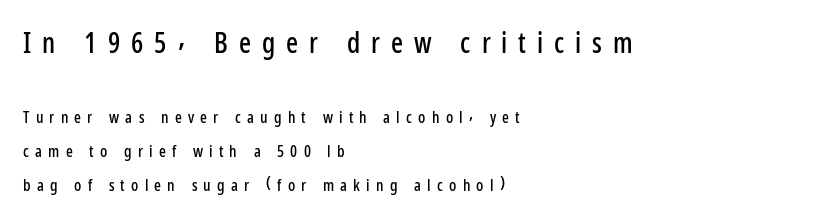
The image shows 28 px condensed sans-serif type, upright; set left-aligned, loose line spacing (2.13x), unusually wide letter spacing (+0.39 em), not underlined; the first (top) block is 1.75x larger; low stroke contrast and a medium x-height.
